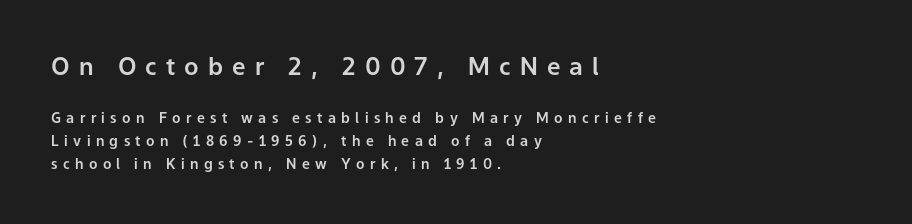
{"italic": "no", "underline": "no", "align": "left", "line_spacing": "normal", "line_spacing_ratio": 1.63, "letter_spacing": "wide", "letter_spacing_em": 0.38, "larger_block": "first", "size_ratio": 1.71, "glyph_px": 24}
